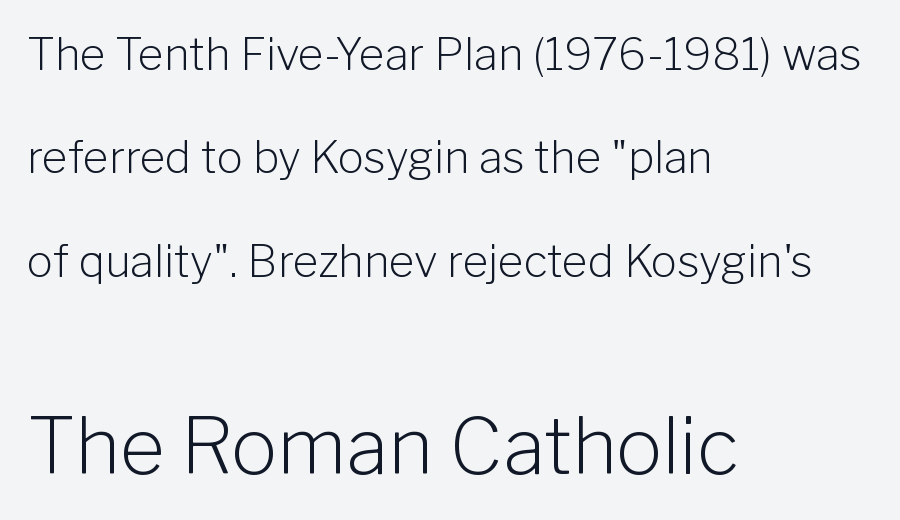
{"serif": "no", "italic": "no", "bold": "no", "weight": "light", "width": "normal", "stroke_contrast": "low", "x_height": "medium", "monospaced": "no", "underline": "no", "align": "left", "line_spacing": "loose", "line_spacing_ratio": 2.35, "letter_spacing": "normal", "letter_spacing_em": 0.0, "larger_block": "second", "size_ratio": 1.75, "glyph_px": 77}
